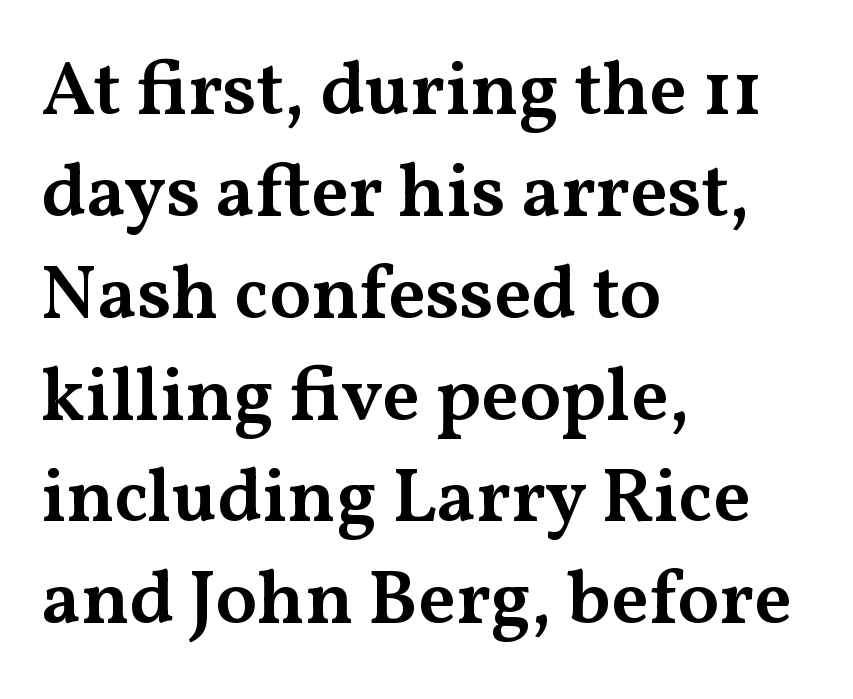
A typesetter would call this proportional, since set widths differ per character. The passage shown is not underscored anywhere. Bold? Not quite — semibold, heavier than regular but stopping short. Italic? Not at all — the glyphs are vertical. Type style note: has serifs. Layout note: lines flush left.
